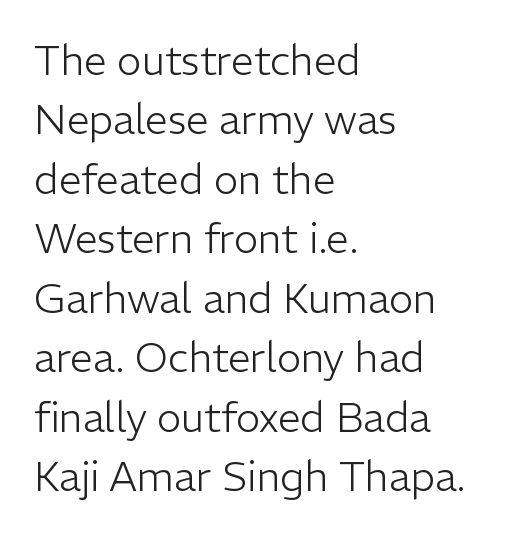
The foot of each line stays bare and open. Notice how the passage keeps a crisp vertical edge on the left only. The strokes are not fattened; the text isn't bold. This is sans-serif lettering, the kind often seen on screens and signage. The rendering uses natural spacing where letterforms have individual widths. The passage shown stacks its lines at a standard gap.
